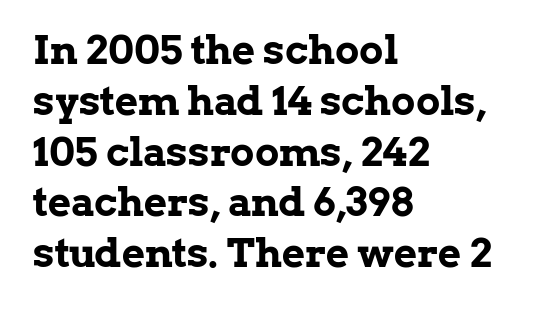
Q: Is the text bold? A: Yes.
Q: Is the text italic (slanted)? A: No, it is upright.
Q: Is the typeface a serif or a sans-serif typeface? A: Serif.
Q: Is the text underlined? A: No.
Q: How is the paragraph aligned? A: Left-aligned.
Q: Is the spacing between letters normal or unusually wide? A: Normal.
Q: Is the spacing between lines tight, normal or loose? A: Normal.
Q: Width (condensed, normal, or wide)? A: Normal.
Q: Stroke contrast? A: Low.
Q: x-height? A: Medium.
Q: Monospaced? A: No.
